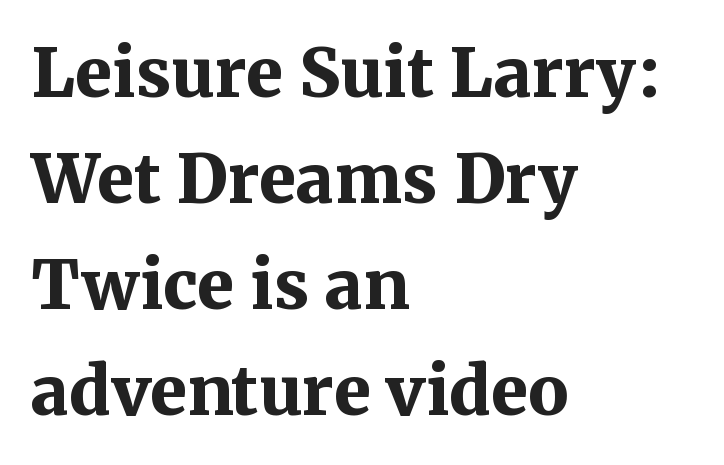
Heavy-handed strokes throughout: this text is bold. The face used here is proportionally spaced, like ordinary book or web type. The letterforms sit shoulder to shoulder at normal distance. A roman cut, with each character standing at attention. Any mark beneath the type? The region is blank. The designer went with a serif here, giving each stem small feet.
